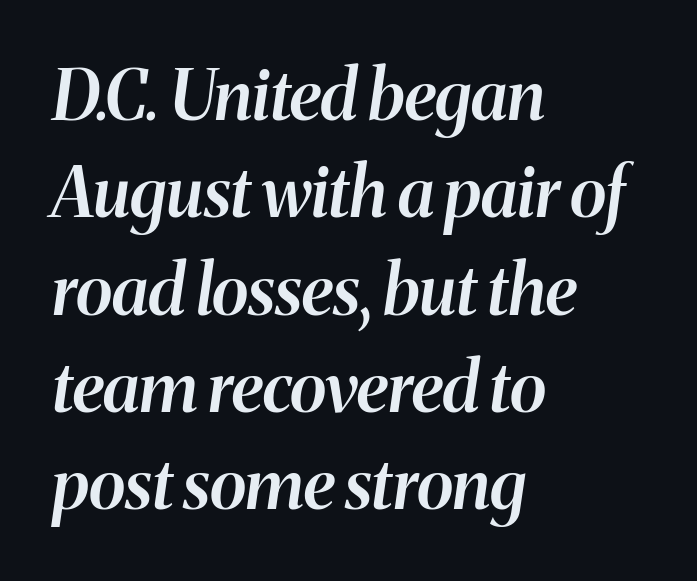
Plain, unruled lines of type. The lines in this sample share a left origin and differ only in where they stop. A normal amount of white space separates one row of letters from the next. These lines were composed using italics. Varying glyph widths throughout — classic text-font behaviour.
